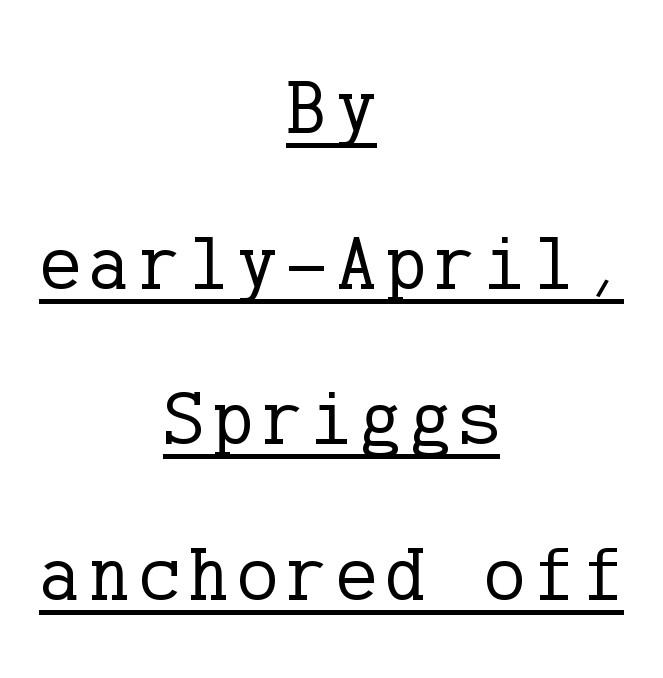
Is there much room between lines? Yes — plenty of vertical air separates them. The text block is weighted toward neither margin, spreading evenly from the middle. Serif or sans? Serif — the stroke terminals have little feet. Does a line run under the words? Yes, clearly. Posture: vertical.
